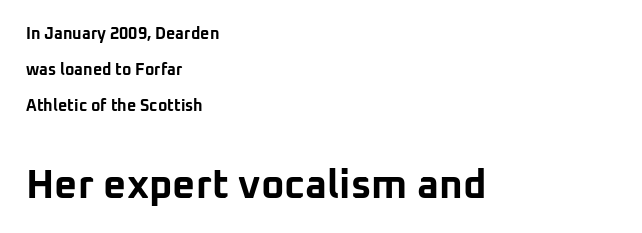
Q: Is the text bold? A: Yes.
Q: Is the text italic (slanted)? A: No, it is upright.
Q: Is the typeface a serif or a sans-serif typeface? A: Sans-serif.
Q: Is the text underlined? A: No.
Q: How is the paragraph aligned? A: Left-aligned.
Q: Is the spacing between letters normal or unusually wide? A: Normal.
Q: Is the spacing between lines tight, normal or loose? A: Loose.
Q: Which block of text is set in a larger size, the first (top) or the second (bottom)? A: The second (bottom) one.
Q: Width (condensed, normal, or wide)? A: Normal.
Q: Stroke contrast? A: Low.
Q: x-height? A: Medium.
Q: Monospaced? A: No.
